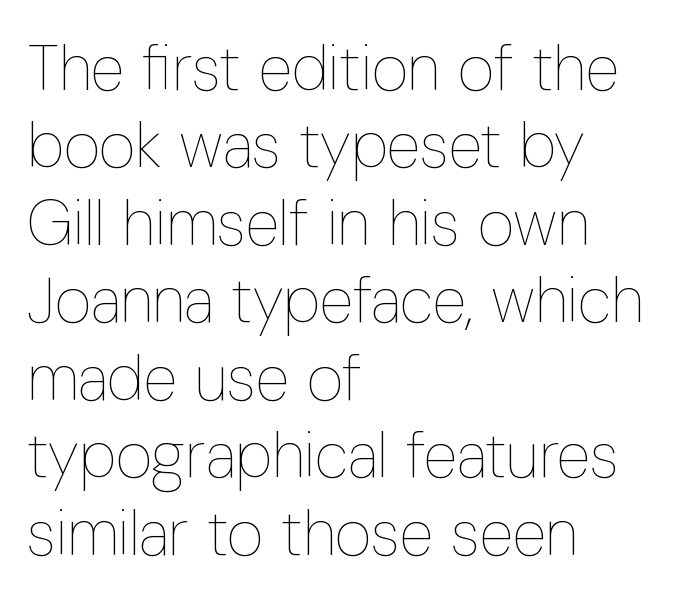
The image shows 63 px thin, condensed type, upright; set left-aligned, line spacing 1.23x, normal letter spacing, not underlined; low stroke contrast and a medium x-height.
